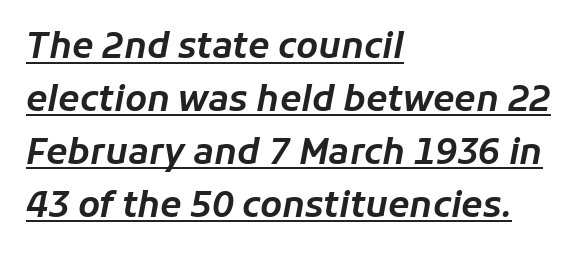
The image shows 35 px text type, italic (leaning right); set left-aligned, normal line spacing (1.51x), normal letter spacing, underlined; low stroke contrast and a medium x-height.
